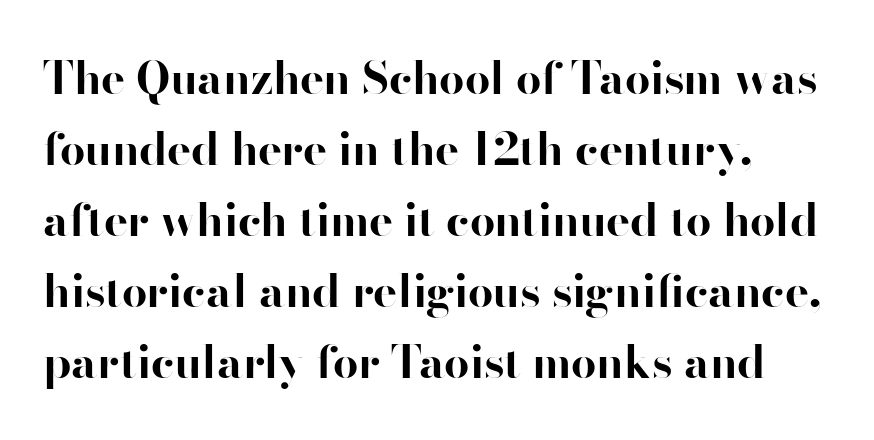
The image shows 45 px bold sans-serif type, upright; set normal line spacing (1.58x), normal letter spacing, not underlined; high stroke contrast and a small x-height.
